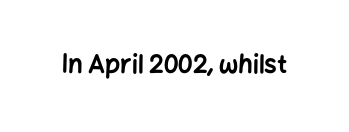
Q: Is the text bold? A: Yes.
Q: Is the text italic (slanted)? A: No, it is upright.
Q: Is the text underlined? A: No.
Q: Is the spacing between letters normal or unusually wide? A: Normal.
